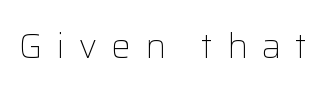
Rule under the text: the space is simply empty. Are there feet on the stems? There aren't — it's a sans. This sample has the flowing, uneven cadence of proportional lettering. The letterforms stand isolated, each surrounded by extra space. The characters are drawn with everyday or finer stroke widths.
